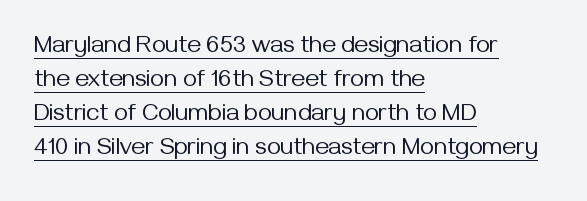
Q: Is the text bold? A: No.
Q: Is the text italic (slanted)? A: No, it is upright.
Q: Is the text underlined? A: Yes.
Q: How is the paragraph aligned? A: Left-aligned.
Q: Is the spacing between letters normal or unusually wide? A: Normal.
Q: Is the spacing between lines tight, normal or loose? A: Normal.
